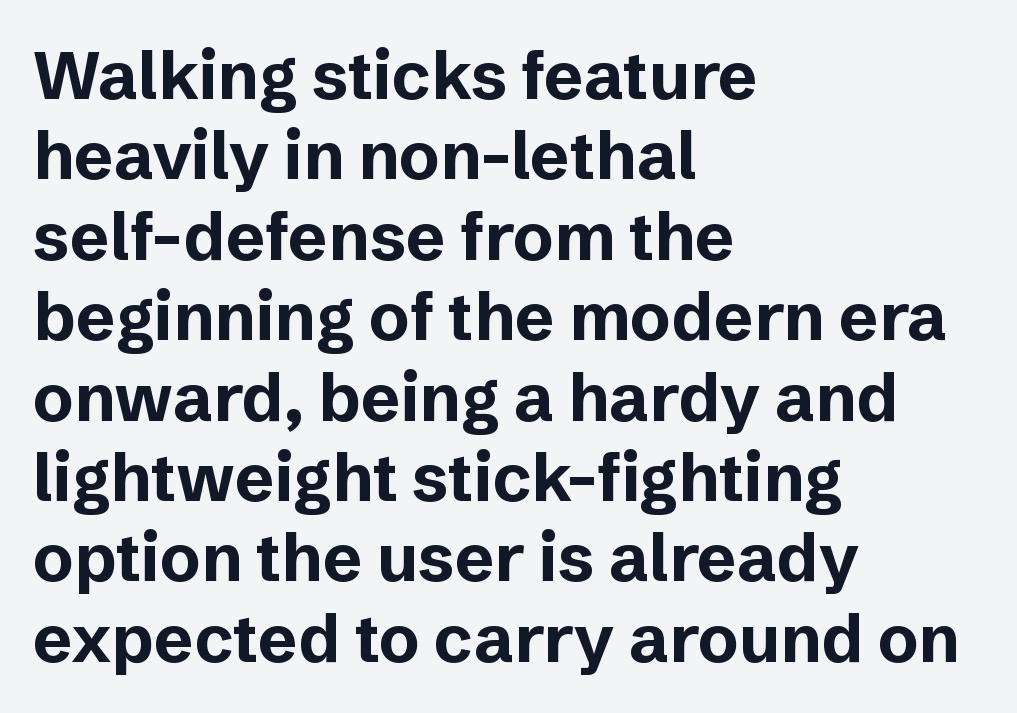
{"serif": "no", "italic": "no", "bold": "yes", "weight": "bold", "width": "normal", "stroke_contrast": "low", "x_height": "medium", "monospaced": "no", "underline": "no", "align": "left", "line_spacing_ratio": 1.2, "letter_spacing": "normal", "letter_spacing_em": 0.0, "glyph_px": 67}
